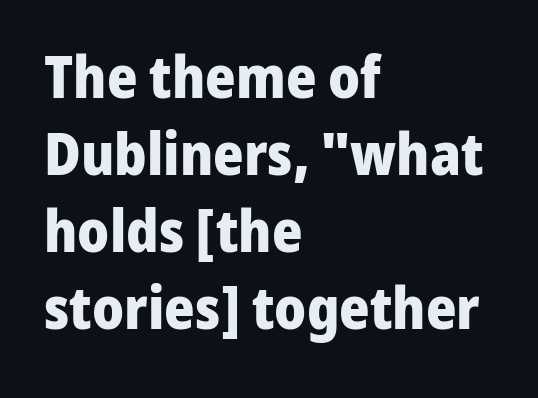
{"serif": "no", "italic": "no", "bold": "yes", "weight": "heavy", "width": "normal", "stroke_contrast": "low", "x_height": "medium", "monospaced": "no", "underline": "no", "align": "left", "line_spacing": "normal", "line_spacing_ratio": 1.33, "letter_spacing": "normal", "letter_spacing_em": 0.0, "glyph_px": 58}
